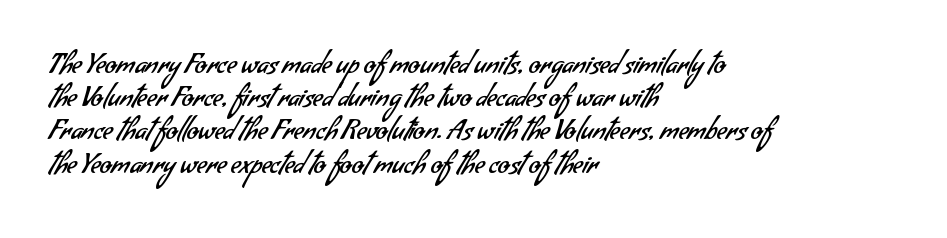
Left-aligned paragraph, ragged on the right. No word sits above an underline. This sample uses plain, unmodified letter spacing. No letter is thick-stroked: the sample isn't bold.
